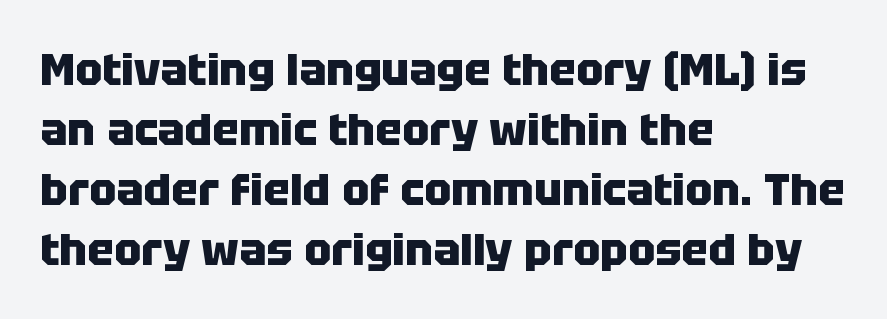
The typesetter chose a ragged-right arrangement here. This is heavy type, rendered in bold. Proportional: the letters do not fall into vertical columns. Glance below the letters and you will spot only blank space. Does extra space separate the letters? No, they use regular spacing. Stroke terminals: plain, sans-serif.
